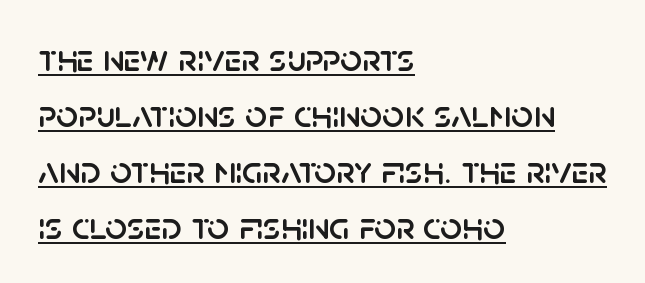
Q: Is the text italic (slanted)? A: No, it is upright.
Q: Is the typeface a serif or a sans-serif typeface? A: Sans-serif.
Q: Is the text underlined? A: Yes.
Q: How is the paragraph aligned? A: Left-aligned.
Q: Is the spacing between letters normal or unusually wide? A: Normal.
Q: Is the spacing between lines tight, normal or loose? A: Normal.
Q: Width (condensed, normal, or wide)? A: Normal.
Q: Stroke contrast? A: Low.
Q: x-height? A: Large.
Q: Monospaced? A: No.
